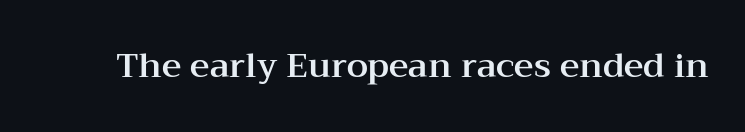
The image shows 34 px wide serif type, upright; set normal letter spacing, not underlined; medium stroke contrast and a medium x-height.
